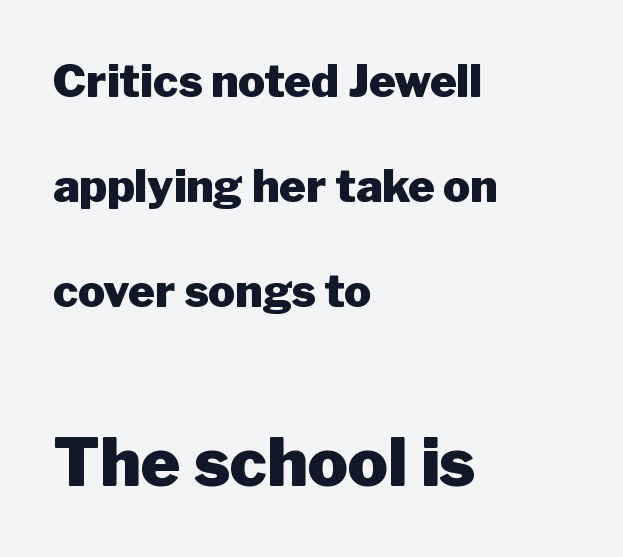
{"serif": "no", "italic": "no", "bold": "yes", "weight": "heavy", "width": "normal", "stroke_contrast": "low", "x_height": "medium", "monospaced": "no", "underline": "no", "align": "left", "line_spacing": "loose", "line_spacing_ratio": 2.33, "letter_spacing": "normal", "letter_spacing_em": 0.0, "larger_block": "second", "size_ratio": 1.49, "glyph_px": 67}
